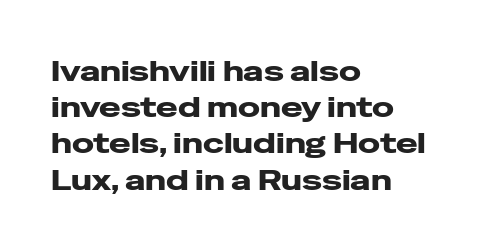
The image shows 29 px wide sans-serif type, upright; set left-aligned, normal line spacing (1.25x), normal letter spacing, not underlined; low stroke contrast and a medium x-height.
